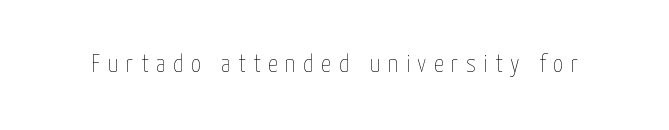
{"italic": "no", "bold": "no", "underline": "no", "letter_spacing": "wide", "letter_spacing_em": 0.3, "glyph_px": 25}
